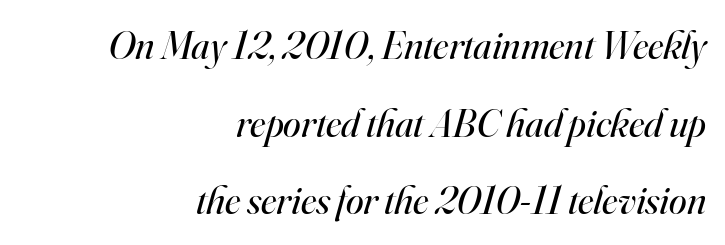
Q: Is the text bold? A: No.
Q: Is the text italic (slanted)? A: Yes, it leans right by about 16 degrees.
Q: Is the typeface a serif or a sans-serif typeface? A: Serif.
Q: Is the text underlined? A: No.
Q: How is the paragraph aligned? A: Right-aligned.
Q: Is the spacing between letters normal or unusually wide? A: Normal.
Q: Is the spacing between lines tight, normal or loose? A: Loose.
Q: Width (condensed, normal, or wide)? A: Normal.
Q: Stroke contrast? A: High.
Q: x-height? A: Small.
Q: Monospaced? A: No.
